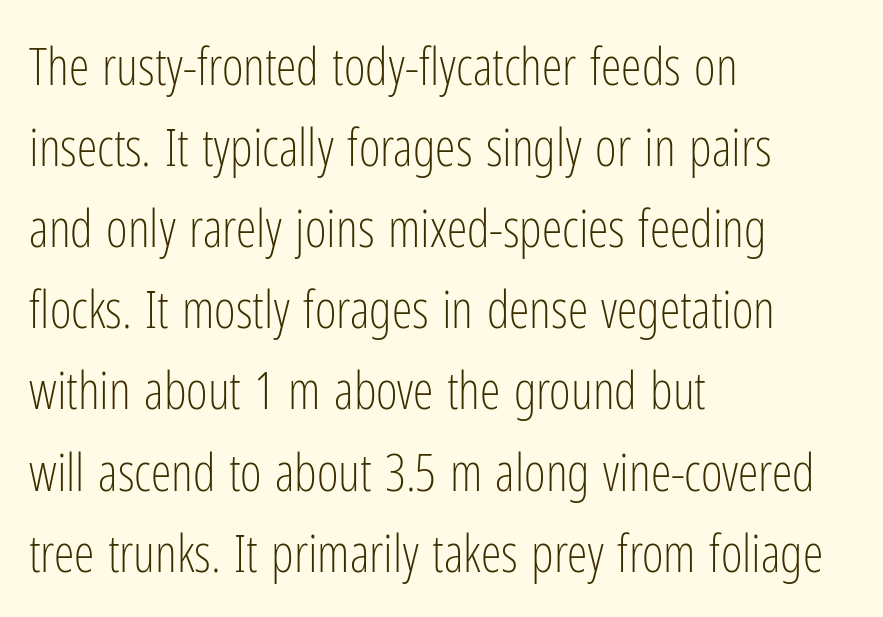
Q: Is the text bold? A: No.
Q: Is the text italic (slanted)? A: No, it is upright.
Q: Is the typeface a serif or a sans-serif typeface? A: Sans-serif.
Q: Is the text underlined? A: No.
Q: How is the paragraph aligned? A: Left-aligned.
Q: Is the spacing between letters normal or unusually wide? A: Normal.
Q: Is the spacing between lines tight, normal or loose? A: Normal.
Q: Width (condensed, normal, or wide)? A: Condensed.
Q: Stroke contrast? A: Low.
Q: x-height? A: Medium.
Q: Monospaced? A: No.
